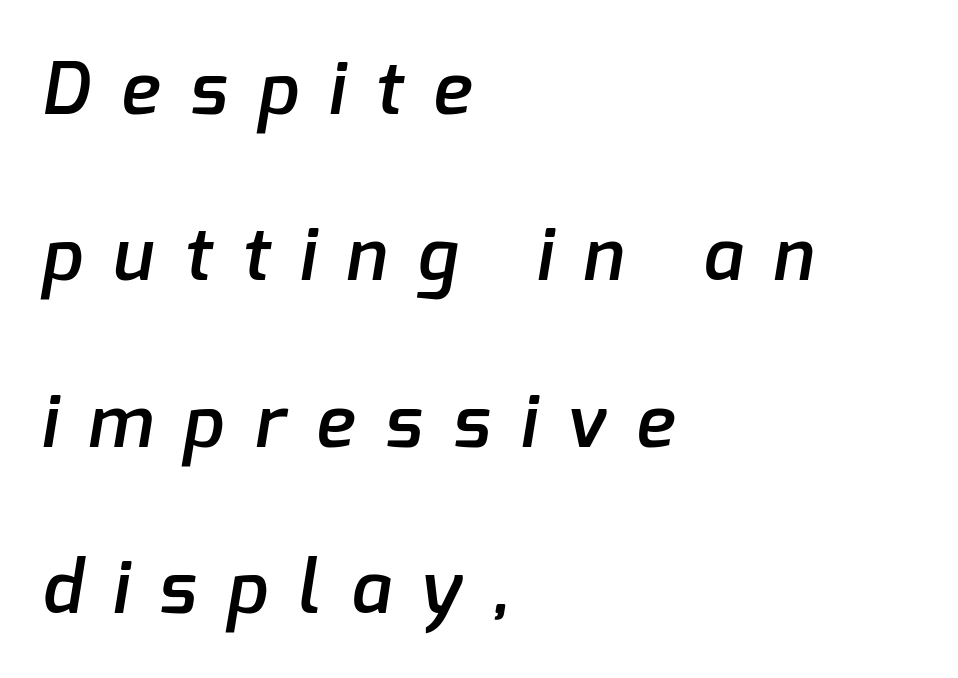
{"serif": "no", "bold": "semi", "weight": "semibold", "width": "normal", "stroke_contrast": "low", "x_height": "medium", "monospaced": "no", "underline": "no", "align": "left", "line_spacing": "loose", "line_spacing_ratio": 2.28, "letter_spacing": "wide", "letter_spacing_em": 0.42, "glyph_px": 73}
